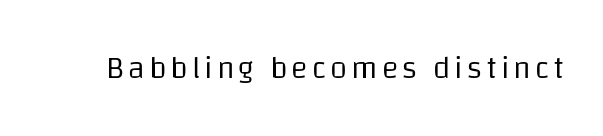
Q: Is the text bold? A: No.
Q: Is the text italic (slanted)? A: No, it is upright.
Q: Is the typeface a serif or a sans-serif typeface? A: Sans-serif.
Q: Is the text underlined? A: No.
Q: Width (condensed, normal, or wide)? A: Normal.
Q: Stroke contrast? A: Low.
Q: x-height? A: Large.
Q: Monospaced? A: No.
